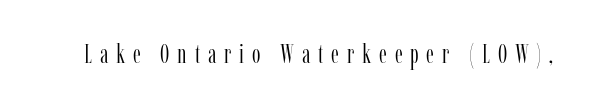
The image shows 27 px text type, upright; set unusually wide letter spacing (+0.29 em), not underlined.
